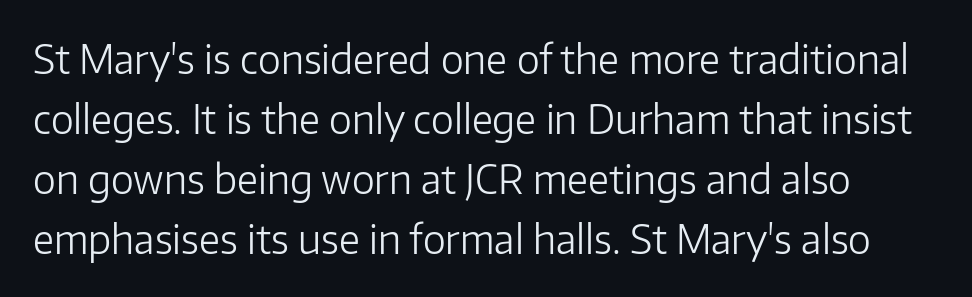
{"serif": "no", "italic": "no", "bold": "no", "weight": "light", "width": "normal", "stroke_contrast": "low", "x_height": "medium", "monospaced": "no", "underline": "no", "line_spacing": "normal", "line_spacing_ratio": 1.54, "letter_spacing": "normal", "letter_spacing_em": 0.0, "glyph_px": 39}
